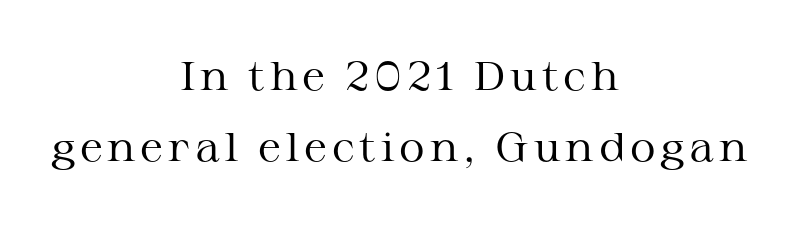
These glyphs show unthickened strokes, regular width or finer. The rendering shows small feet on the letterforms — a serif design. This sample uses an upright cut, with every glyph sitting square on the baseline. This rendering uses center alignment, leaving both contours irregular but symmetric. Underlining? Definitely not there.
